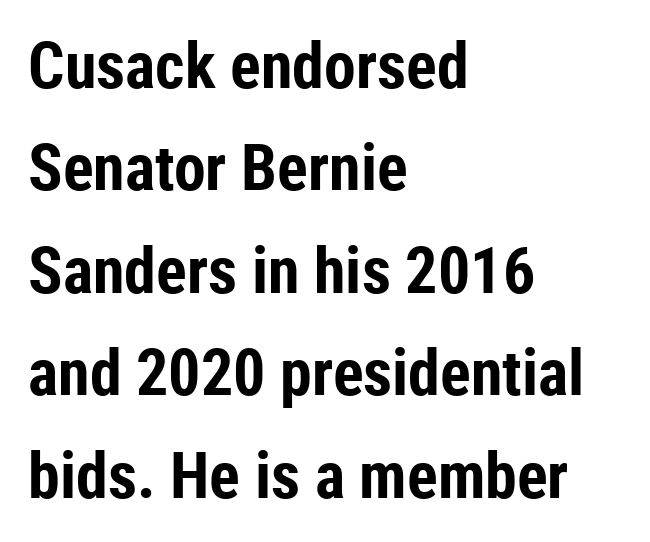
The image shows 64 px bold, condensed sans-serif type, upright; set left-aligned, normal line spacing (1.6x), normal letter spacing, not underlined; low stroke contrast and a medium x-height.
